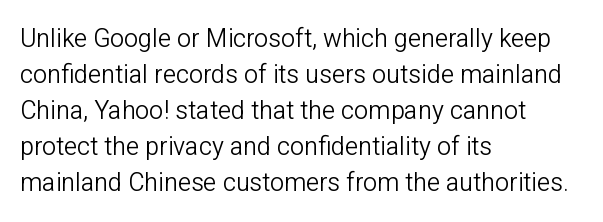
The rendering anchors every line to the left-hand side. Words appear dense and cohesive because spacing is normal. Does the leading feel generous? No, just average. A quiet, ordinary-to-light weight characterises the typeface.
